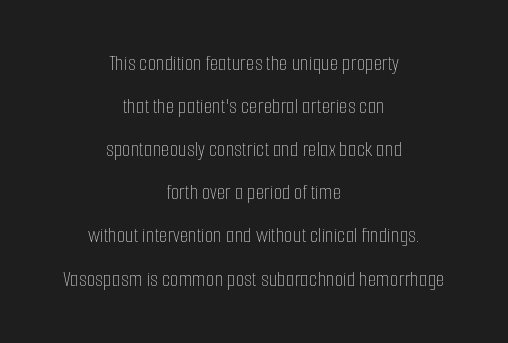
{"italic": "no", "bold": "no", "underline": "no", "align": "center", "line_spacing": "loose", "line_spacing_ratio": 1.96, "letter_spacing": "normal", "letter_spacing_em": 0.0, "glyph_px": 22}
